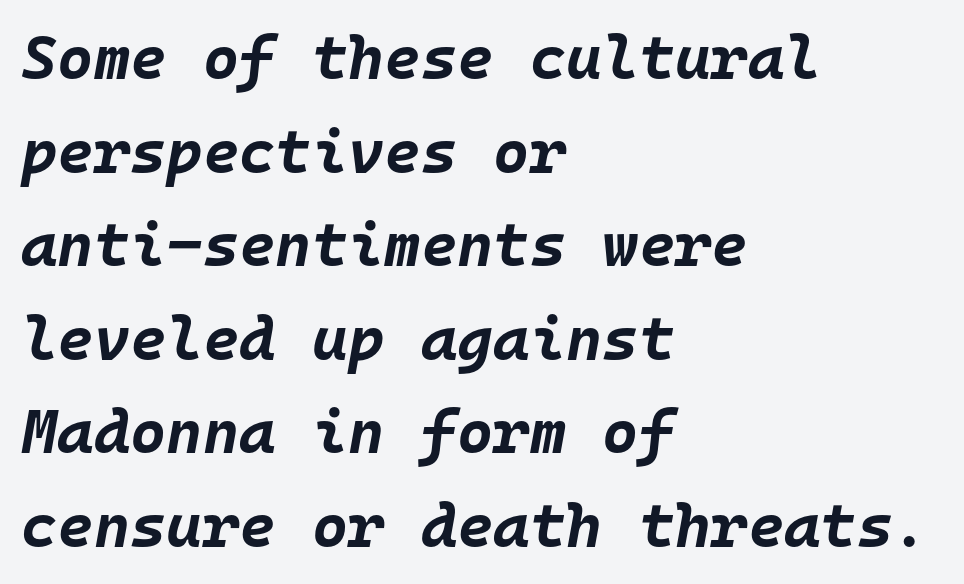
{"italic": "yes", "lean": "right", "slant_degrees": 10, "bold": "yes", "weight": "bold", "width": "normal", "stroke_contrast": "low", "x_height": "large", "monospaced": "yes", "underline": "no", "align": "left", "line_spacing": "normal", "line_spacing_ratio": 1.51, "letter_spacing": "normal", "letter_spacing_em": 0.0, "glyph_px": 62}
